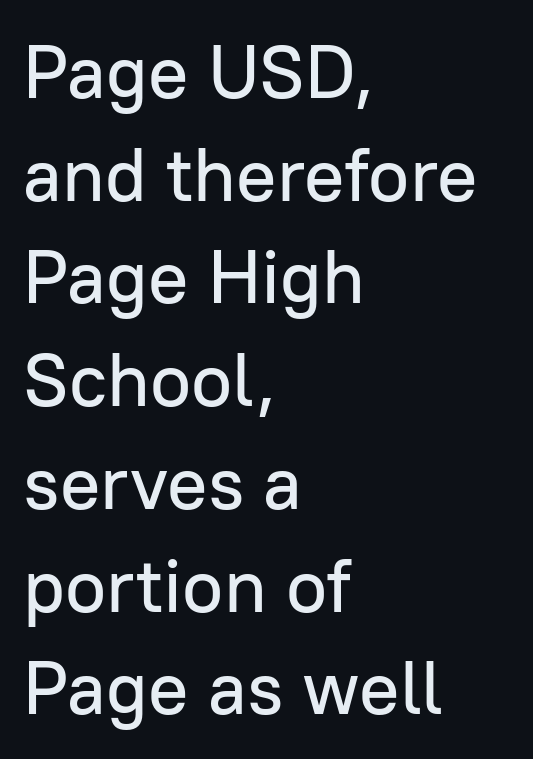
The face used here is proportionally spaced, like ordinary book or web type. Observe the ordinary spacing: letters are neighbours, not strangers. Anything drawn beneath the words? Only blank space. The text block is weighted toward the left margin, trailing off unevenly rightward.
